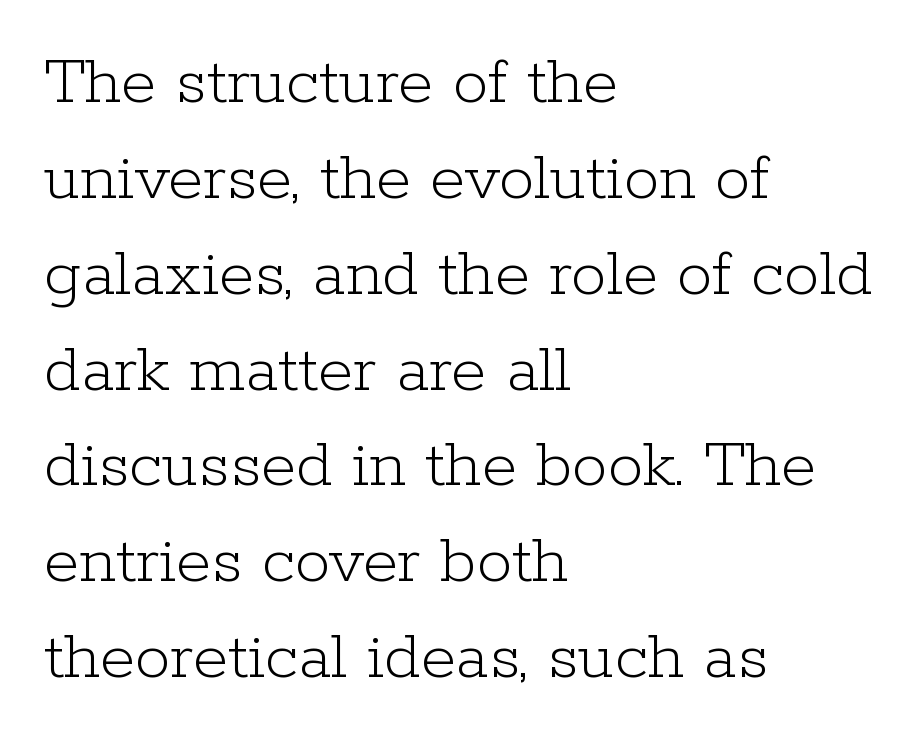
{"serif": "yes", "italic": "no", "bold": "no", "weight": "light", "width": "normal", "stroke_contrast": "low", "x_height": "medium", "monospaced": "no", "underline": "no", "align": "left", "line_spacing": "normal", "line_spacing_ratio": 1.35, "letter_spacing": "normal", "letter_spacing_em": 0.0, "glyph_px": 71}
